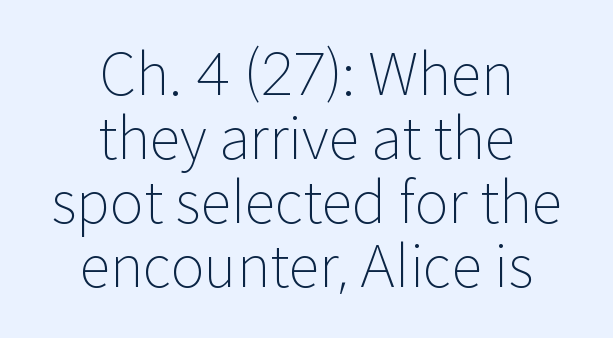
{"serif": "no", "italic": "no", "bold": "no", "weight": "light", "width": "normal", "stroke_contrast": "low", "x_height": "medium", "monospaced": "no", "underline": "no", "align": "center", "line_spacing": "tight", "line_spacing_ratio": 1.12, "letter_spacing": "normal", "letter_spacing_em": 0.0, "glyph_px": 57}
